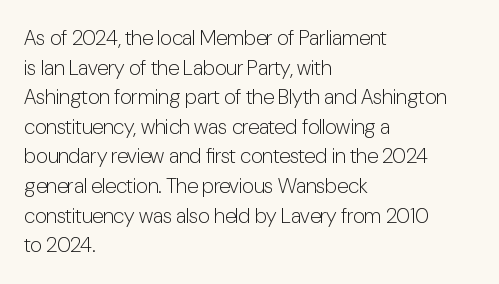
The image shows 21 px text type, upright; set left-aligned, normal line spacing (1.41x), normal letter spacing, not underlined.
